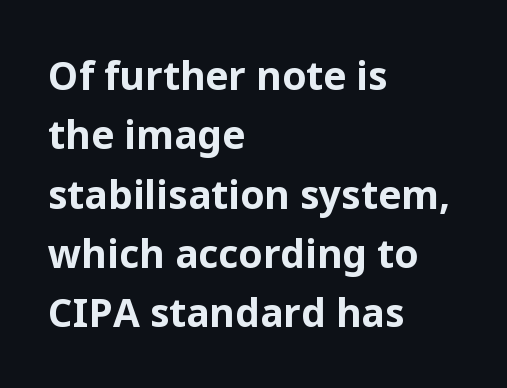
{"serif": "no", "italic": "no", "bold": "yes", "weight": "bold", "width": "normal", "stroke_contrast": "low", "x_height": "medium", "monospaced": "no", "underline": "no", "align": "left", "line_spacing": "normal", "line_spacing_ratio": 1.52, "letter_spacing": "normal", "letter_spacing_em": 0.0, "glyph_px": 39}
